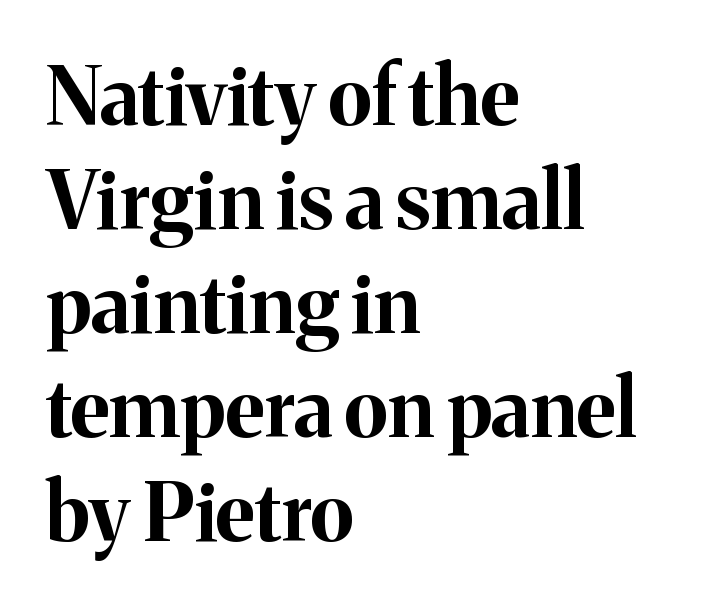
Q: Is the text bold? A: Yes.
Q: Is the text italic (slanted)? A: No, it is upright.
Q: Is the typeface a serif or a sans-serif typeface? A: Serif.
Q: Is the text underlined? A: No.
Q: How is the paragraph aligned? A: Left-aligned.
Q: Is the spacing between letters normal or unusually wide? A: Normal.
Q: Is the spacing between lines tight, normal or loose? A: Normal.
Q: Width (condensed, normal, or wide)? A: Normal.
Q: Stroke contrast? A: Medium.
Q: x-height? A: Medium.
Q: Monospaced? A: No.
